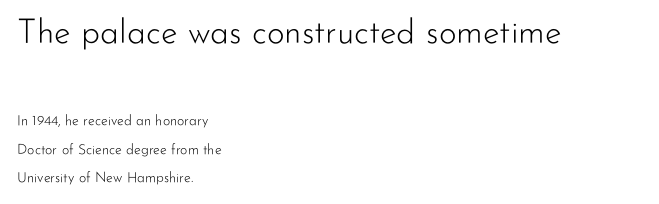
The image shows 34 px light sans-serif type, upright; set left-aligned, loose line spacing (2.05x), normal letter spacing, not underlined; the first (top) block is 2.43x larger; low stroke contrast and a small x-height.
